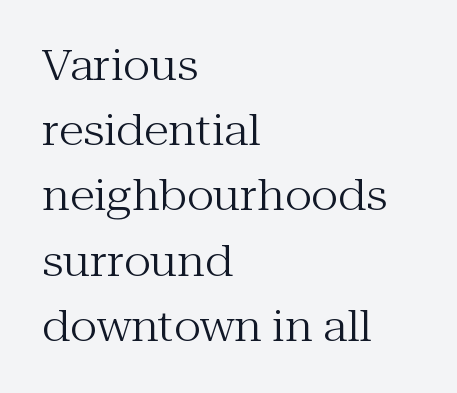
This sample uses a serif face. The lines sit at an ordinary, default distance from one another. Casual observation: everything's shoved over to the left. The space directly below the letters is spotless. These lines are rendered in a variable-pitch font.
